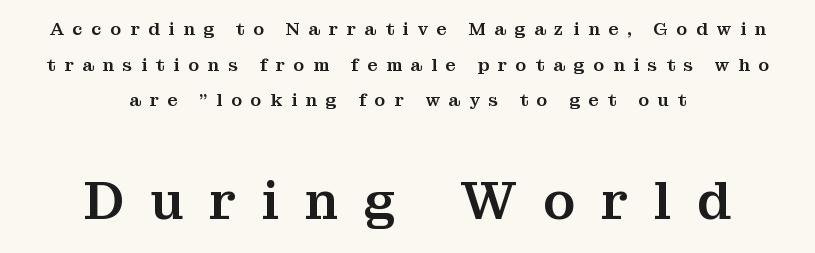
The image shows 53 px serif type, upright; set centered, loose line spacing (1.98x), unusually wide letter spacing (+0.49 em), not underlined; the second (bottom) block is 2.94x larger; medium stroke contrast and a medium x-height.
